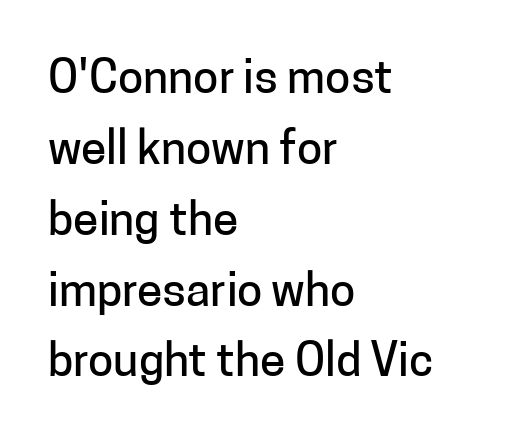
Does the lettering tilt? It doesn't — this is upright. Reading down the column, the eye jumps a familiar distance to each next line. Underlining? Definitely not there. This rendering leaves character spacing at its baseline value. Each letter keeps its own natural width here, so spacing adapts to shape. Visually the block forms a straight wall on the left and a jagged coastline on the right.
